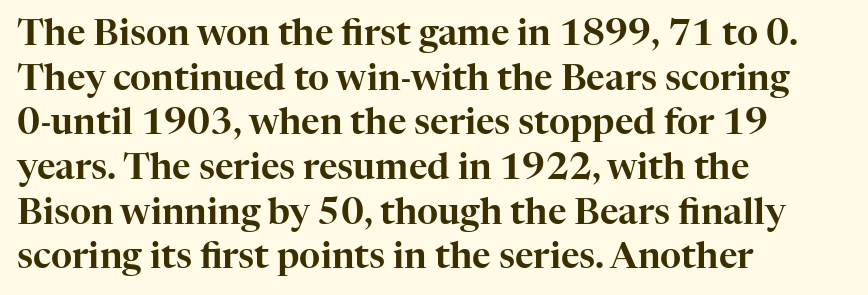
It's the straight-up-and-down kind of type. Observe the serifs anchoring each vertical stroke in this sample. Every row of glyphs begins at an identical x-position on the left. This sample has the flowing, uneven cadence of proportional lettering. The passage shown is not underscored anywhere.
